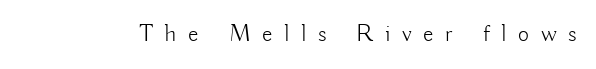
{"italic": "no", "bold": "no", "underline": "no", "letter_spacing": "wide", "letter_spacing_em": 0.49, "glyph_px": 24}
